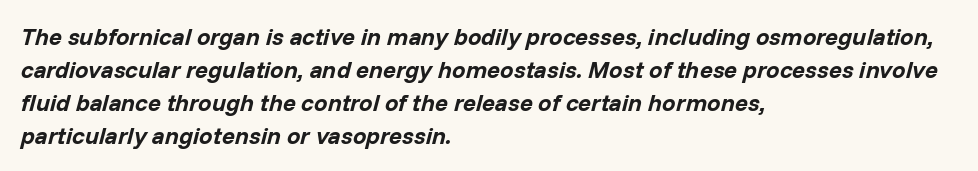
{"italic": "yes", "lean": "right", "slant_degrees": 14, "bold": "yes", "underline": "no", "align": "left", "line_spacing": "normal", "line_spacing_ratio": 1.37, "letter_spacing": "normal", "letter_spacing_em": 0.0, "glyph_px": 24}
